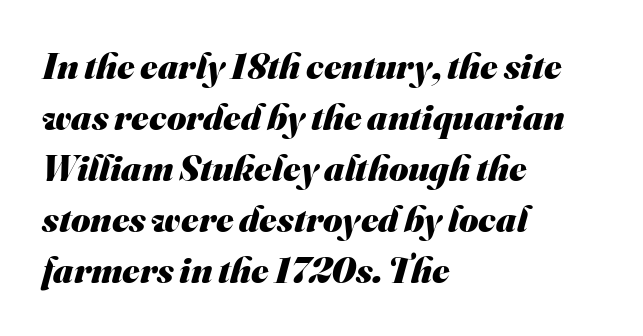
Q: Is the text bold? A: Yes.
Q: Is the typeface a serif or a sans-serif typeface? A: Sans-serif.
Q: Is the text underlined? A: No.
Q: How is the paragraph aligned? A: Left-aligned.
Q: Is the spacing between letters normal or unusually wide? A: Normal.
Q: Is the spacing between lines tight, normal or loose? A: Normal.
Q: Width (condensed, normal, or wide)? A: Normal.
Q: Stroke contrast? A: Medium.
Q: x-height? A: Small.
Q: Monospaced? A: No.
